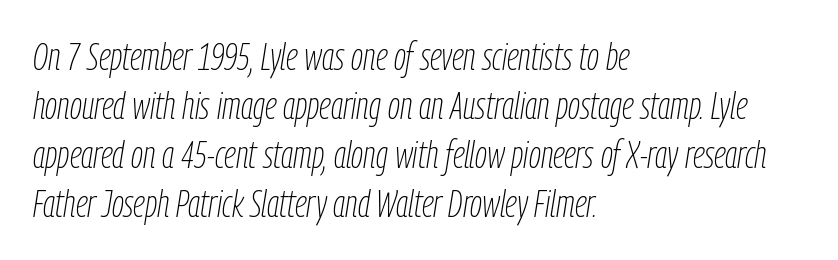
Caption: face not bold, strokes unweighted. Check under the words: just untouched page. The passage shown has conventional tracking throughout. You could not count columns in this text — the font is proportionally spaced. The face used here has a pronounced slope to its letters.
